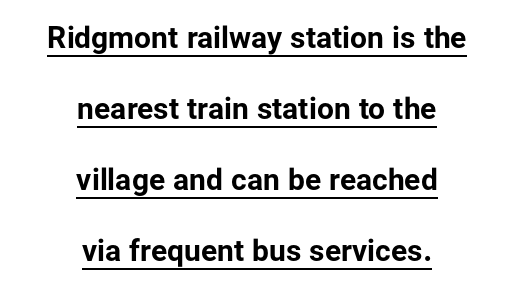
The image shows 30 px bold sans-serif type, upright; set centered, loose line spacing (2.37x), normal letter spacing, underlined; low stroke contrast and a medium x-height.
